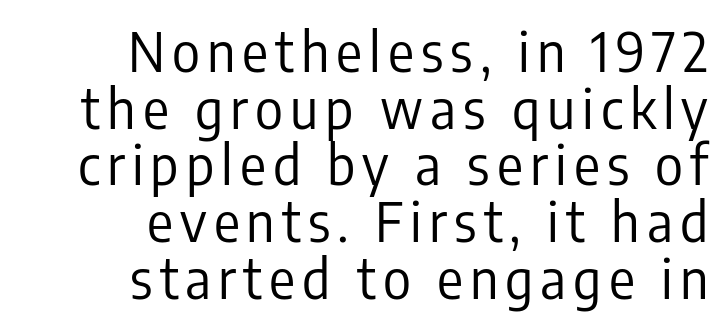
The image shows 54 px regular-weight, condensed sans-serif type, upright; set right-aligned, tight line spacing (1.05x), not underlined; low stroke contrast and a medium x-height.
